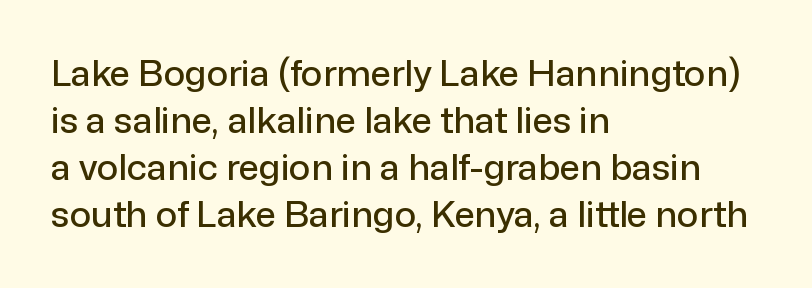
{"serif": "no", "italic": "no", "width": "normal", "stroke_contrast": "low", "x_height": "medium", "monospaced": "no", "underline": "no", "align": "left", "line_spacing": "normal", "line_spacing_ratio": 1.31, "letter_spacing": "normal", "letter_spacing_em": 0.0, "glyph_px": 36}
